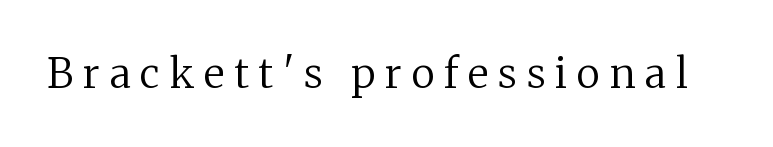
Little horizontal feet cap the strokes, marking this as serif type. On a weight scale, this lands at 450 or below. Honestly, there is no underline to notice here at all. Proportional: the letters do not fall into vertical columns. The tracking jumps out immediately: characters are airy and widely separated.
